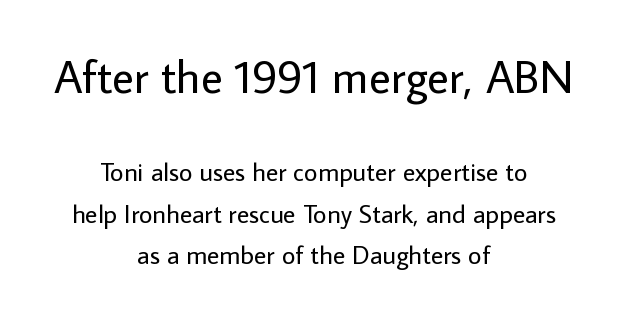
{"serif": "no", "italic": "no", "bold": "no", "weight": "regular", "width": "normal", "stroke_contrast": "low", "x_height": "medium", "monospaced": "no", "underline": "no", "align": "center", "line_spacing": "normal", "line_spacing_ratio": 1.58, "letter_spacing": "normal", "letter_spacing_em": 0.0, "larger_block": "first", "size_ratio": 1.77, "glyph_px": 46}
